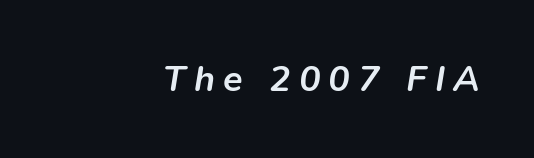
{"italic": "yes", "lean": "right", "slant_degrees": 9, "bold": "yes", "weight": "semibold", "width": "normal", "stroke_contrast": "low", "x_height": "medium", "monospaced": "no", "underline": "no", "align": "right", "letter_spacing": "wide", "letter_spacing_em": 0.23, "glyph_px": 36}
